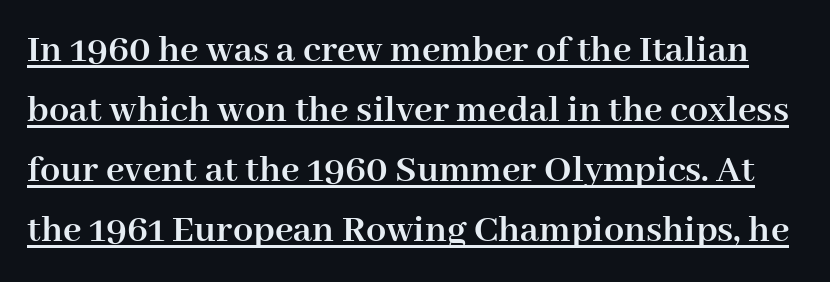
Every stem runs plumb, perpendicular to the baseline. Is this a fixed-width face? No — the glyphs have proportional, varying widths. The string is rendered with underlining switched on. The rendering uses a bold face; every stroke is thick and dark. The designer went with a serif here, giving each stem small feet. The vertical gap from one line to the next is medium.
